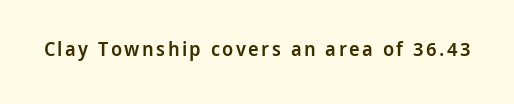
Italic? Not at all — the glyphs are vertical. The passage shown is not underscored anywhere. I'd describe the lettering as semibold — firm but not a full bold.
